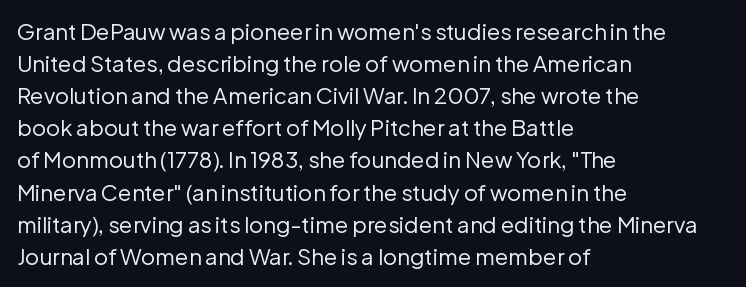
The image shows 22 px text type, upright; set left-aligned, normal line spacing (1.46x), normal letter spacing, not underlined.
